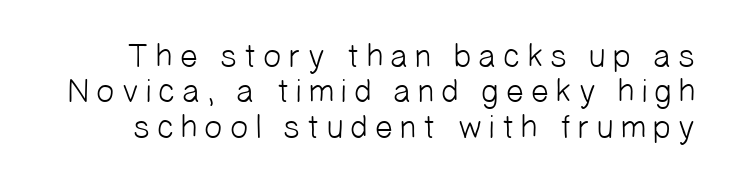
Proportional: the letters do not fall into vertical columns. Observe the absence of serifs on each vertical stroke in this sample. Whoever set this chose condensed vertical rhythm over breathing room. Only glyphs here, with clear space below each row. The font sits on the lighter half of the weight spectrum, regular included.
